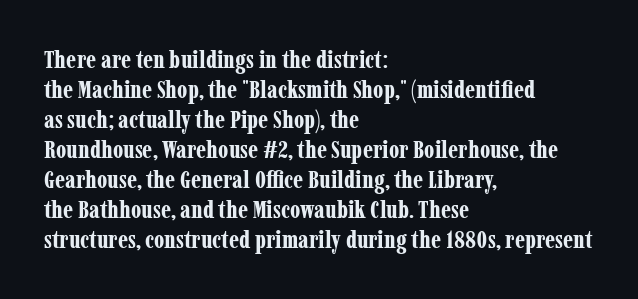
Q: Is the text bold? A: Yes.
Q: Is the text italic (slanted)? A: No, it is upright.
Q: Is the text underlined? A: No.
Q: How is the paragraph aligned? A: Left-aligned.
Q: Is the spacing between letters normal or unusually wide? A: Normal.
